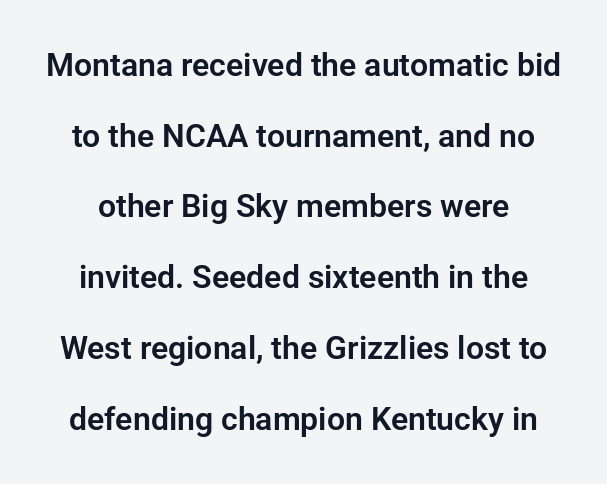
{"serif": "no", "italic": "no", "width": "normal", "stroke_contrast": "low", "x_height": "medium", "monospaced": "no", "underline": "no", "line_spacing": "loose", "line_spacing_ratio": 2.21, "letter_spacing": "normal", "letter_spacing_em": 0.0, "glyph_px": 32}
